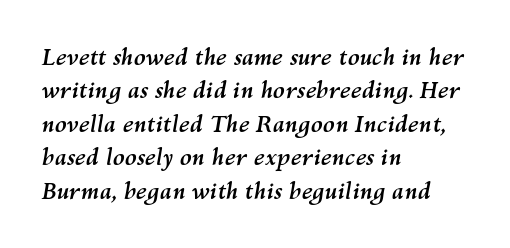
The image shows 22 px bold type, italic (leaning right); set left-aligned, normal line spacing (1.52x), normal letter spacing, not underlined.
